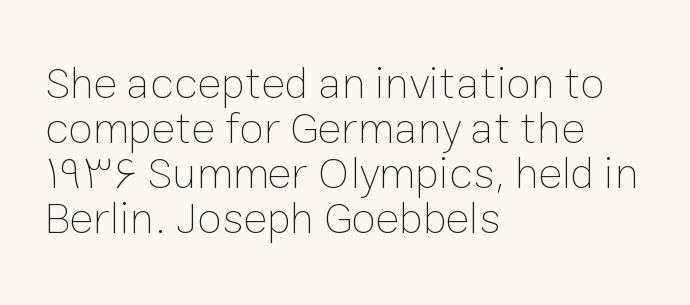
The image shows 45 px thin type, upright; set left-aligned, tight line spacing (1.0x), normal letter spacing, not underlined; low stroke contrast and a medium x-height.
